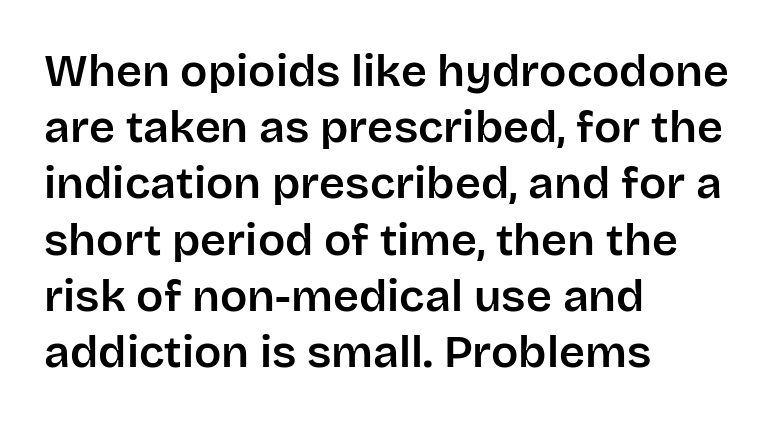
In terms of leading, this rendering sits right in the middle. A typesetter would call this zero additional tracking. Typeset ragged right — the left edge is the straight one. Ascenders rise straight up at ninety degrees. Serifs: no, the terminals of the letterforms are clean.
